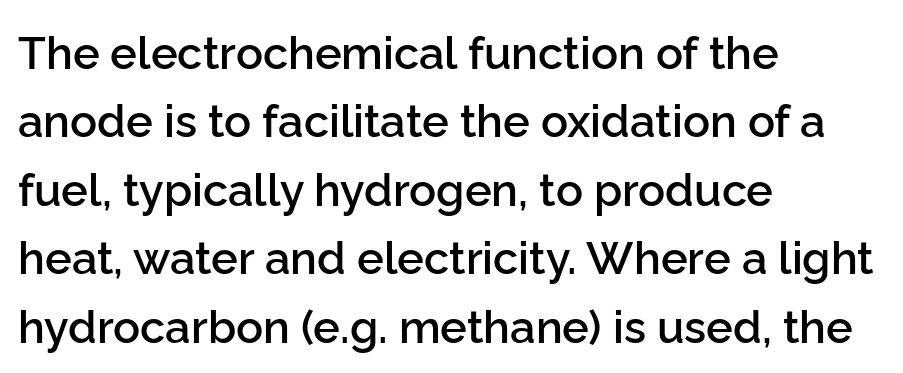
Q: Is the text bold? A: Semi-bold.
Q: Is the text italic (slanted)? A: No, it is upright.
Q: Is the typeface a serif or a sans-serif typeface? A: Sans-serif.
Q: Is the text underlined? A: No.
Q: How is the paragraph aligned? A: Left-aligned.
Q: Is the spacing between letters normal or unusually wide? A: Normal.
Q: Is the spacing between lines tight, normal or loose? A: Normal.
Q: Width (condensed, normal, or wide)? A: Normal.
Q: Stroke contrast? A: Low.
Q: x-height? A: Medium.
Q: Monospaced? A: No.
